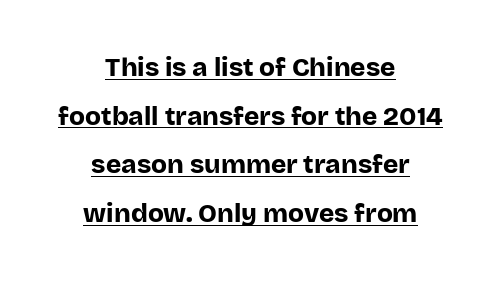
The image shows 26 px bold type, upright; set centered, line spacing 1.87x, normal letter spacing, underlined.
